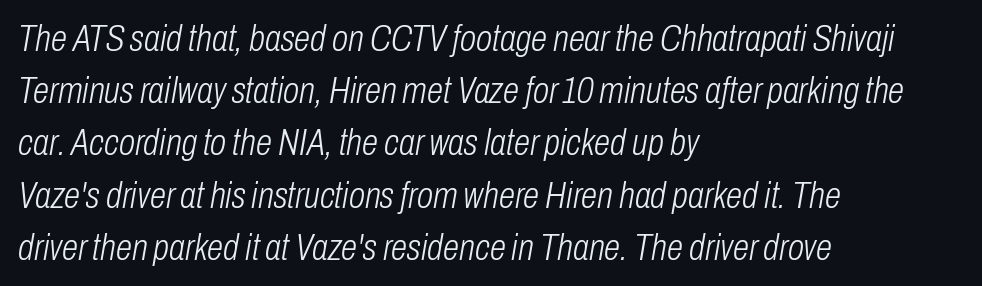
{"italic": "yes", "lean": "right", "slant_degrees": 10, "bold": "no", "weight": "light", "width": "condensed", "stroke_contrast": "low", "x_height": "medium", "monospaced": "no", "underline": "no", "align": "left", "line_spacing": "normal", "line_spacing_ratio": 1.41, "letter_spacing": "normal", "letter_spacing_em": 0.0, "glyph_px": 37}
